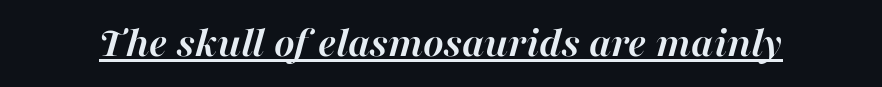
Stroke thickness is high; the sample reads as a true bold. The letters sit at their default tracking, neither squeezed nor spread. Character widths vary here, with narrow letters taking less room than wide ones. In terms of posture, this sample is oblique. The rendering uses the underline text-decoration.
